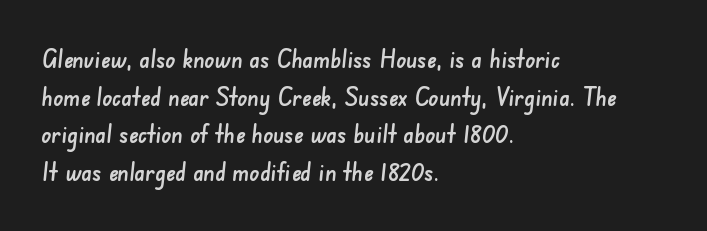
The image shows 25 px text type; set left-aligned, normal line spacing (1.51x), normal letter spacing, not underlined.
